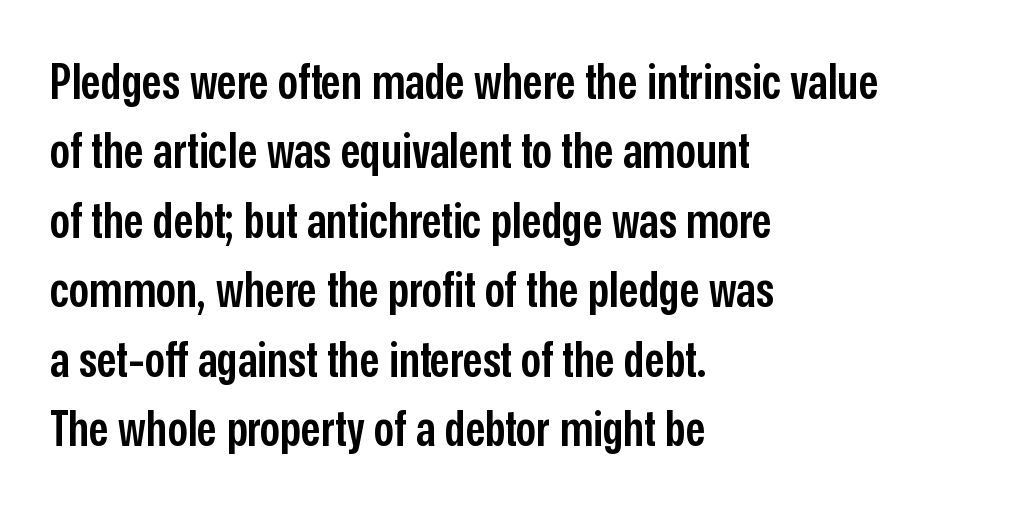
Notice the strokes are somewhat thickened but not fully heavy: this is a semibold. Where is the straight margin? On the left. Honestly, there is no underline to notice here at all. Stroke terminals: plain, sans-serif.
